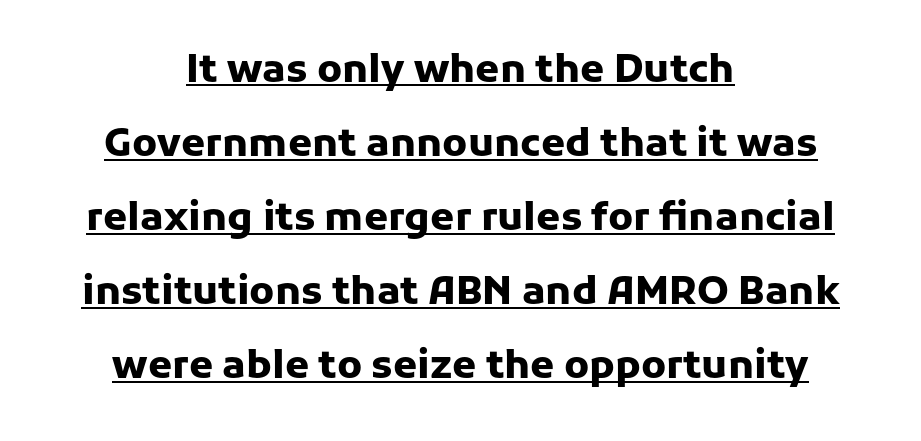
Does extra space separate the letters? No, they use regular spacing. Compared with undecorated copy, this sample adds a rule below the words. Typeset on center — no edge is straight. Every character sits straight up, as roman type does. Serif or sans? Sans — the stroke terminals are bare. The strokes are fattened all the way to bold.
